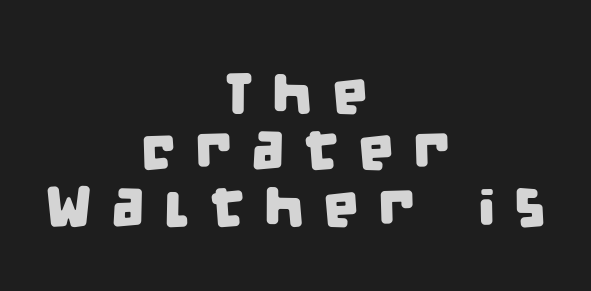
Q: Is the typeface a serif or a sans-serif typeface? A: Sans-serif.
Q: Is the text underlined? A: No.
Q: How is the paragraph aligned? A: Centered.
Q: Is the spacing between letters normal or unusually wide? A: Unusually wide.
Q: Is the spacing between lines tight, normal or loose? A: Tight.
Q: Width (condensed, normal, or wide)? A: Condensed.
Q: Stroke contrast? A: Low.
Q: x-height? A: Large.
Q: Monospaced? A: No.
